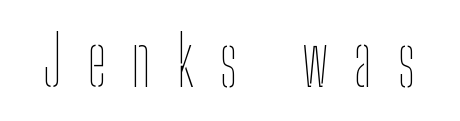
Q: Is the text bold? A: No.
Q: Is the text italic (slanted)? A: No, it is upright.
Q: Is the text underlined? A: No.
Q: Is the spacing between letters normal or unusually wide? A: Unusually wide.
Q: Width (condensed, normal, or wide)? A: Condensed.
Q: Stroke contrast? A: Low.
Q: x-height? A: Medium.
Q: Monospaced? A: No.
